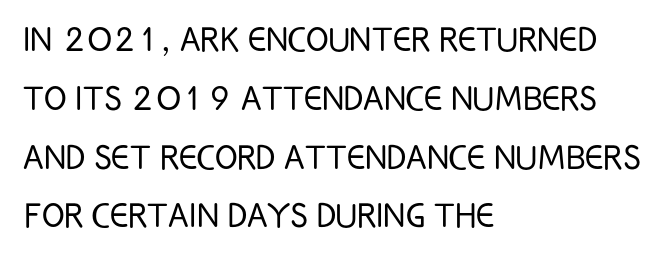
{"serif": "no", "italic": "no", "bold": "no", "weight": "light", "width": "condensed", "stroke_contrast": "low", "x_height": "large", "monospaced": "no", "underline": "no", "align": "left", "line_spacing": "normal", "line_spacing_ratio": 1.4, "letter_spacing": "normal", "letter_spacing_em": 0.0, "glyph_px": 42}
